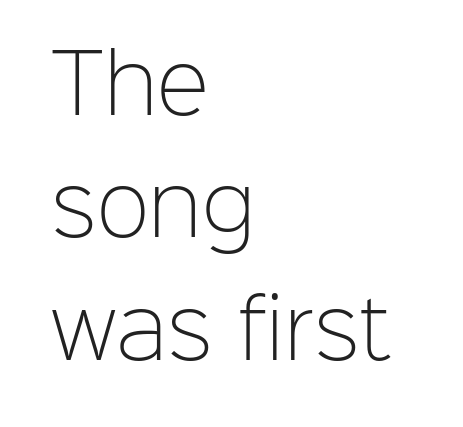
{"serif": "no", "italic": "no", "bold": "no", "weight": "light", "width": "normal", "stroke_contrast": "low", "x_height": "medium", "monospaced": "no", "underline": "no", "align": "left", "line_spacing": "normal", "line_spacing_ratio": 1.55, "letter_spacing": "normal", "letter_spacing_em": 0.0, "glyph_px": 79}
